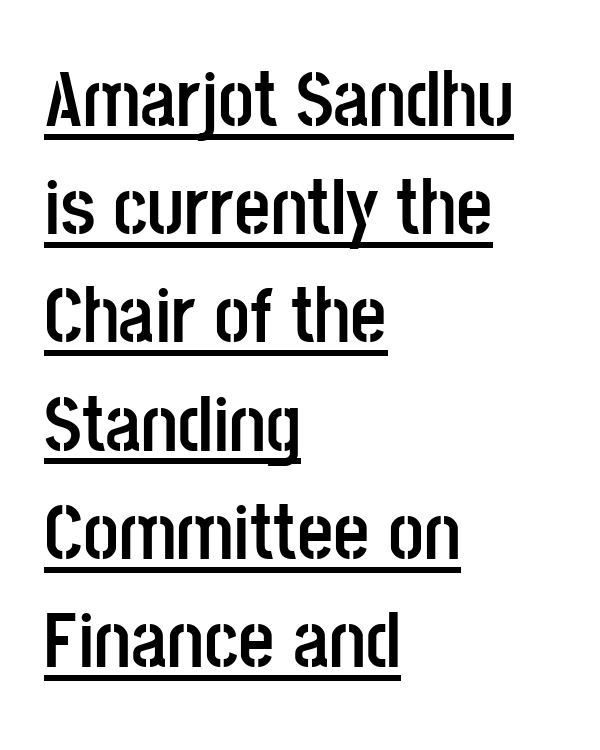
Q: Is the text bold? A: Yes.
Q: Is the text italic (slanted)? A: No, it is upright.
Q: Is the typeface a serif or a sans-serif typeface? A: Sans-serif.
Q: Is the text underlined? A: Yes.
Q: How is the paragraph aligned? A: Left-aligned.
Q: Is the spacing between letters normal or unusually wide? A: Normal.
Q: Is the spacing between lines tight, normal or loose? A: Normal.
Q: Width (condensed, normal, or wide)? A: Condensed.
Q: Stroke contrast? A: Low.
Q: x-height? A: Large.
Q: Monospaced? A: No.
